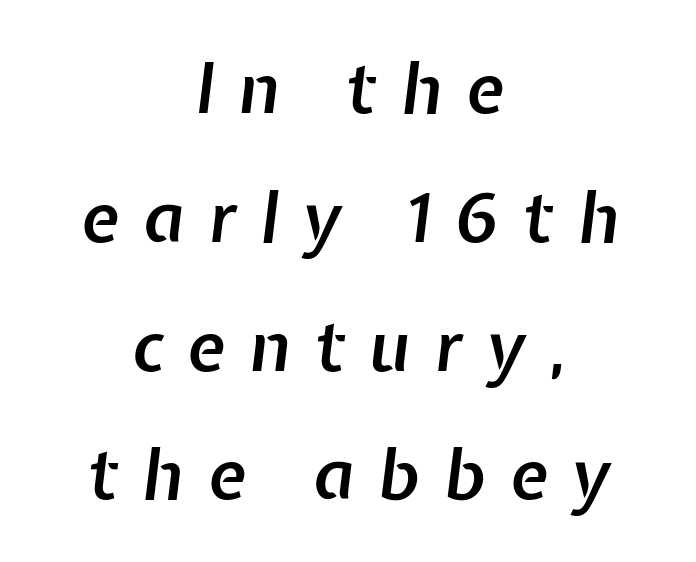
A centered setting, common on invitations and titles, is used for this passage. Is this a fixed-width face? No — the glyphs have proportional, varying widths. How are the letters spaced? Widely, with obvious added tracking. Characters are canted at an angle relative to the baseline's perpendicular. In terms of weight, the rendering is demibold, just under bold. The string is rendered with underlining switched off.
